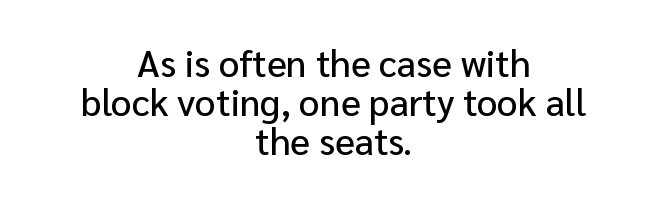
The image shows 37 px sans-serif type, upright; set centered, tight line spacing (1.06x), normal letter spacing, not underlined; low stroke contrast and a medium x-height.
